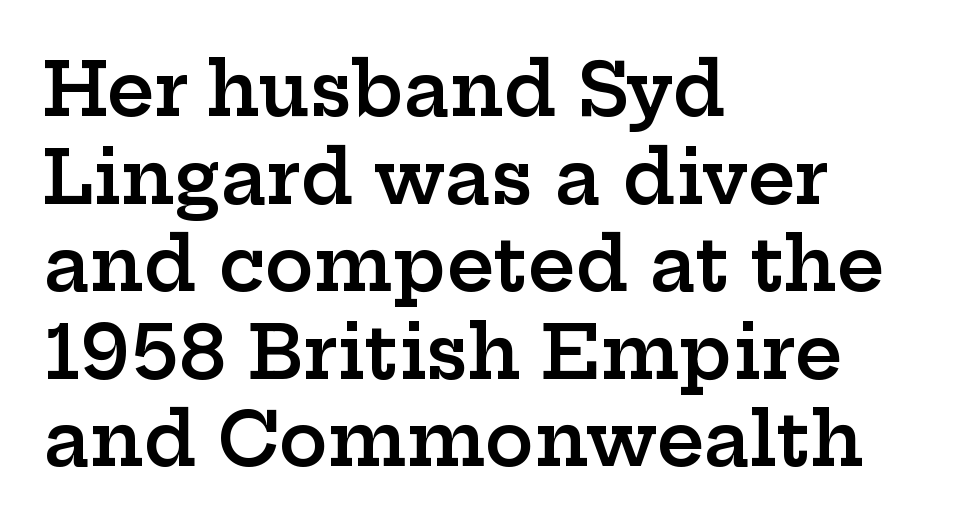
Every character sits straight up, as roman type does. Proportional: the letters do not fall into vertical columns. The passage is arranged the way most books set body copy — flush left. The face used here is rendered with its standard letterfit. Note: serifs present on the glyphs. Clear beneath every line of the passage.
